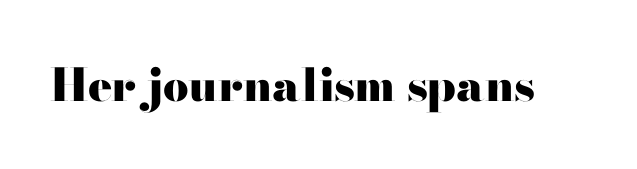
Q: Is the text bold? A: Yes.
Q: Is the text italic (slanted)? A: No, it is upright.
Q: Is the typeface a serif or a sans-serif typeface? A: Serif.
Q: Is the text underlined? A: No.
Q: Is the spacing between letters normal or unusually wide? A: Normal.
Q: Width (condensed, normal, or wide)? A: Wide.
Q: Stroke contrast? A: High.
Q: x-height? A: Small.
Q: Monospaced? A: No.
